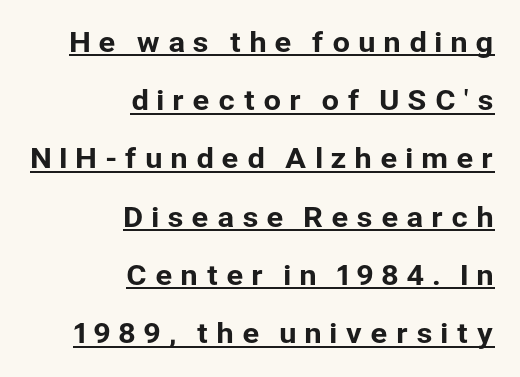
The image shows 28 px sans-serif type, upright; set right-aligned, loose line spacing (2.08x), unusually wide letter spacing (+0.26 em), underlined; low stroke contrast and a medium x-height.
